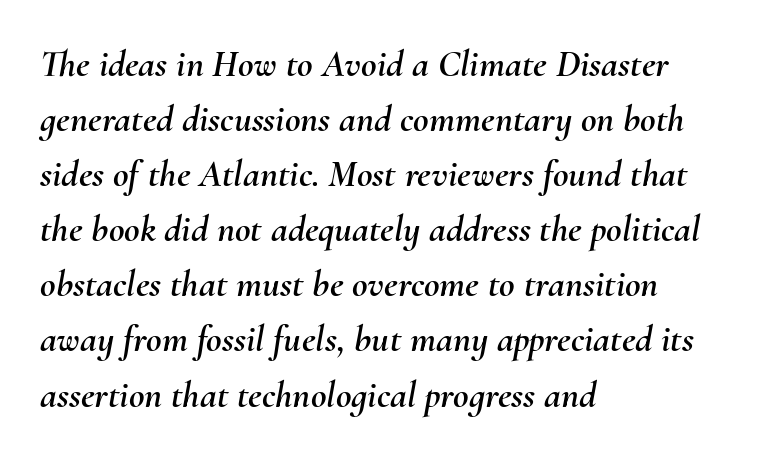
Q: Is the text italic (slanted)? A: Yes, it leans right by about 10 degrees.
Q: Is the text underlined? A: No.
Q: How is the paragraph aligned? A: Left-aligned.
Q: Is the spacing between letters normal or unusually wide? A: Normal.
Q: Is the spacing between lines tight, normal or loose? A: Normal.
Q: Width (condensed, normal, or wide)? A: Normal.
Q: Stroke contrast? A: Medium.
Q: x-height? A: Small.
Q: Monospaced? A: No.
